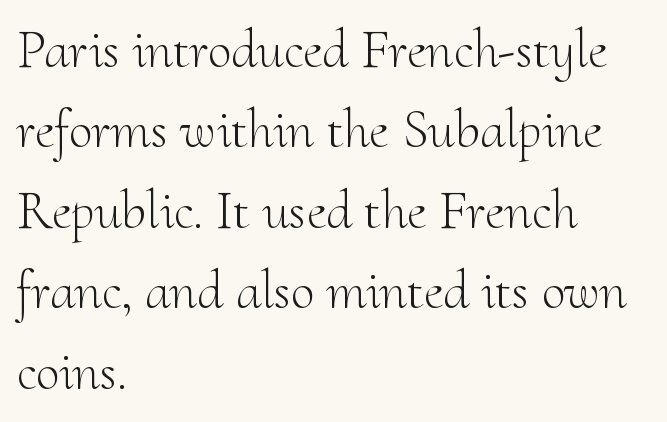
The image shows 54 px light serif type, upright; set left-aligned, normal line spacing (1.49x), normal letter spacing, not underlined; medium stroke contrast and a small x-height.
